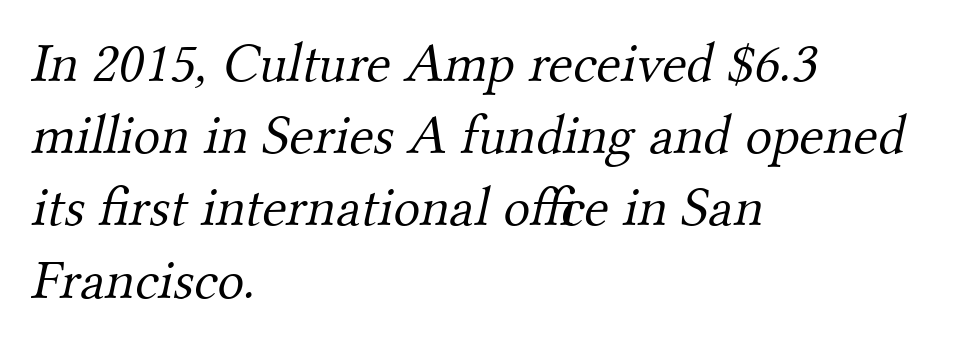
{"serif": "yes", "bold": "no", "weight": "light", "width": "normal", "stroke_contrast": "medium", "x_height": "small", "monospaced": "no", "underline": "no", "align": "left", "line_spacing": "normal", "line_spacing_ratio": 1.29, "letter_spacing": "normal", "letter_spacing_em": 0.0, "glyph_px": 56}
